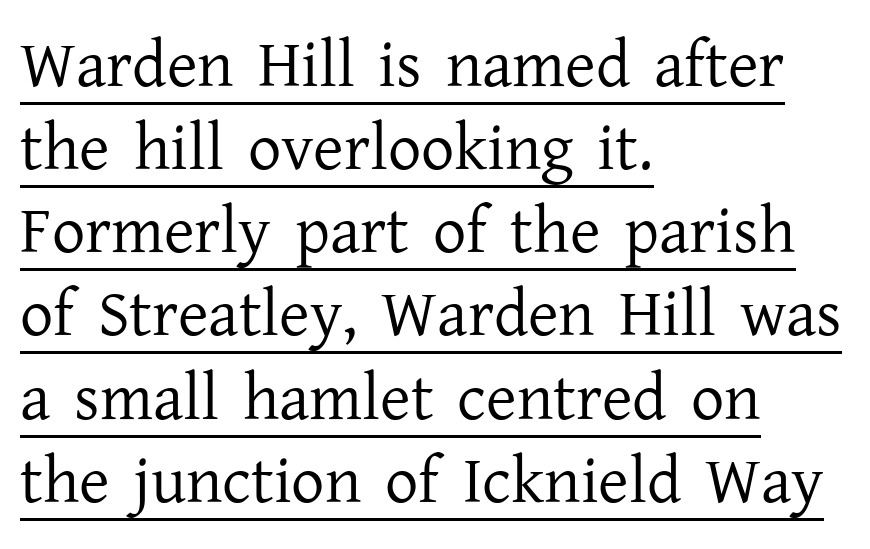
The weight would be labelled regular, book, light, or lighter still. Alignment: flush left. Upright lettering throughout. These lines keep a tight, regular rhythm from letter to letter. Whoever set this chose a conventional vertical rhythm.
